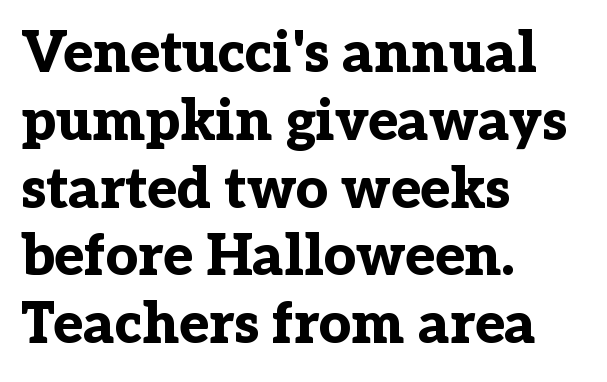
Q: Is the text bold? A: Yes.
Q: Is the text italic (slanted)? A: No, it is upright.
Q: Is the typeface a serif or a sans-serif typeface? A: Serif.
Q: Is the text underlined? A: No.
Q: How is the paragraph aligned? A: Left-aligned.
Q: Is the spacing between letters normal or unusually wide? A: Normal.
Q: Width (condensed, normal, or wide)? A: Normal.
Q: Stroke contrast? A: Low.
Q: x-height? A: Medium.
Q: Monospaced? A: No.
